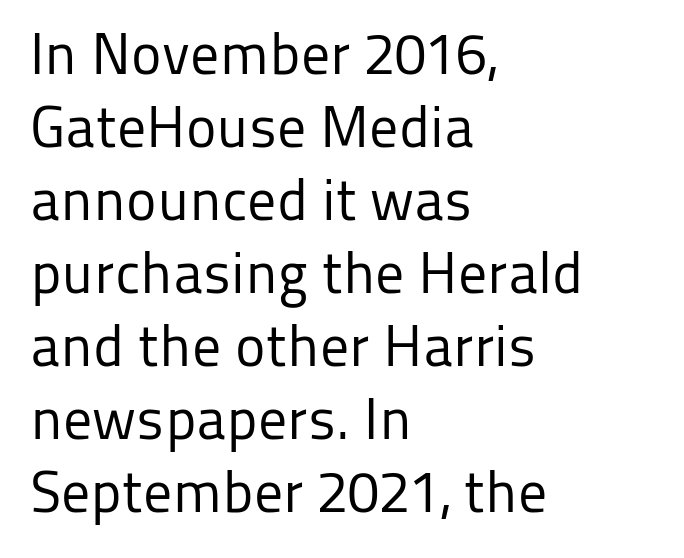
Weight: in the light-to-regular range. Check where the strokes stop: nothing finishes them off — pure sans. Only glyphs here, with clear space below each row. Evenly set lines give the paragraph a standard silhouette.
